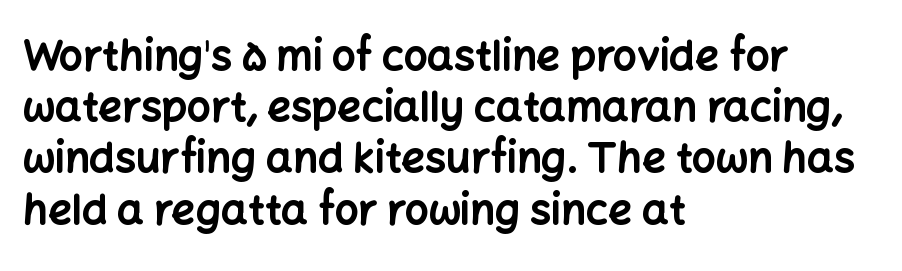
Q: Is the text bold? A: Yes.
Q: Is the text italic (slanted)? A: No, it is upright.
Q: Is the typeface a serif or a sans-serif typeface? A: Sans-serif.
Q: Is the text underlined? A: No.
Q: How is the paragraph aligned? A: Left-aligned.
Q: Is the spacing between letters normal or unusually wide? A: Normal.
Q: Width (condensed, normal, or wide)? A: Normal.
Q: Stroke contrast? A: Low.
Q: x-height? A: Medium.
Q: Monospaced? A: No.
